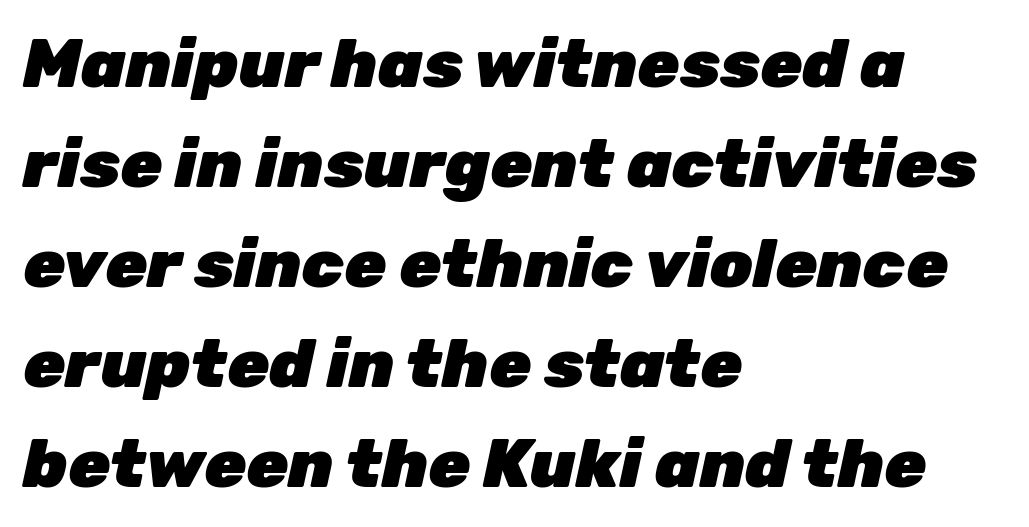
Lines of text with bare space underneath. These lines stack with their left ends in a neat column. Evenly set lines give the paragraph a standard silhouette. Proportional: the letters do not fall into vertical columns.
